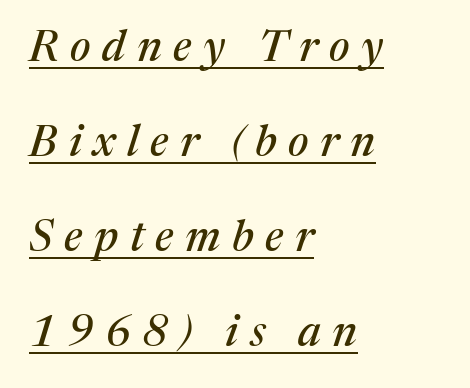
Q: Is the text italic (slanted)? A: Yes, it leans right by about 17 degrees.
Q: Is the typeface a serif or a sans-serif typeface? A: Serif.
Q: Is the text underlined? A: Yes.
Q: How is the paragraph aligned? A: Left-aligned.
Q: Is the spacing between letters normal or unusually wide? A: Unusually wide.
Q: Is the spacing between lines tight, normal or loose? A: Loose.
Q: Width (condensed, normal, or wide)? A: Normal.
Q: Stroke contrast? A: Medium.
Q: x-height? A: Medium.
Q: Monospaced? A: No.
